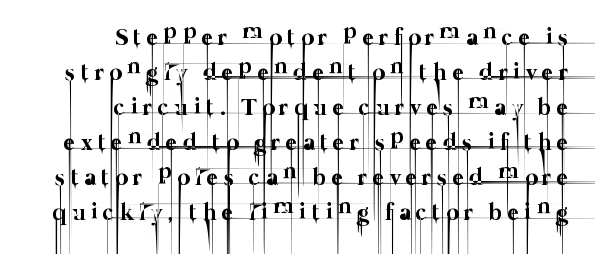
Q: Is the text bold? A: No.
Q: Is the text underlined? A: No.
Q: How is the paragraph aligned? A: Right-aligned.
Q: Is the spacing between letters normal or unusually wide? A: Unusually wide.
Q: Is the spacing between lines tight, normal or loose? A: Normal.
